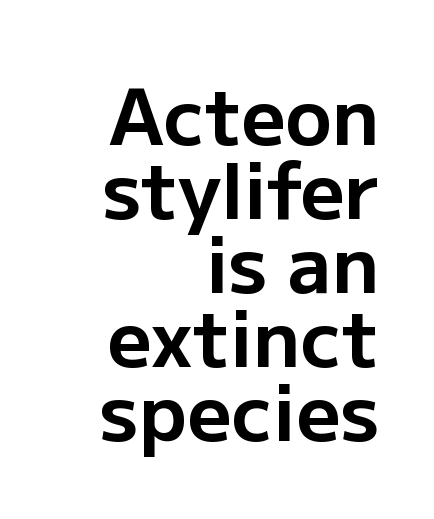
Q: Is the text bold? A: Yes.
Q: Is the text italic (slanted)? A: No, it is upright.
Q: Is the typeface a serif or a sans-serif typeface? A: Sans-serif.
Q: Is the text underlined? A: No.
Q: How is the paragraph aligned? A: Right-aligned.
Q: Is the spacing between letters normal or unusually wide? A: Normal.
Q: Is the spacing between lines tight, normal or loose? A: Tight.
Q: Width (condensed, normal, or wide)? A: Normal.
Q: Stroke contrast? A: Low.
Q: x-height? A: Medium.
Q: Monospaced? A: No.
